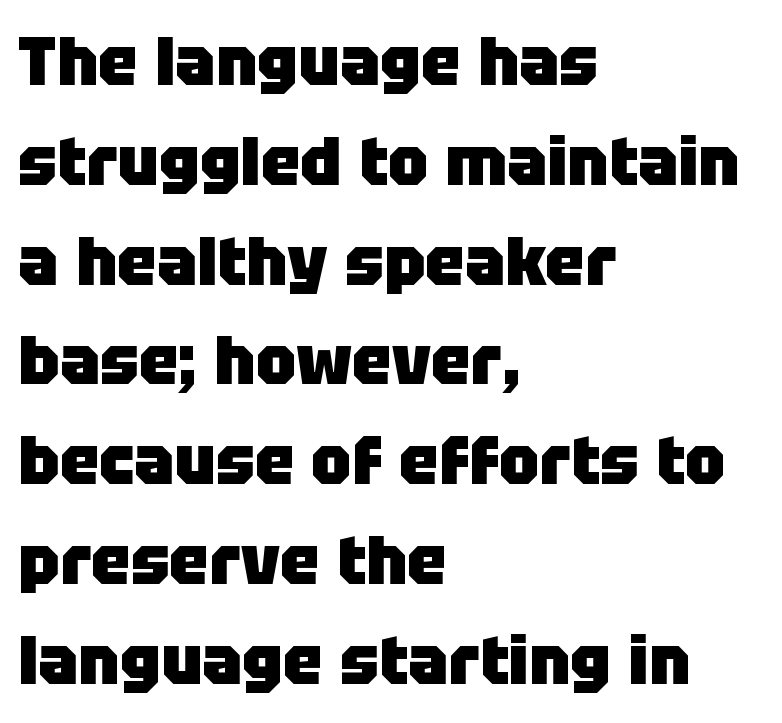
The image shows 67 px heavy sans-serif type, upright; set left-aligned, normal line spacing (1.49x), normal letter spacing, not underlined; low stroke contrast and a large x-height.
